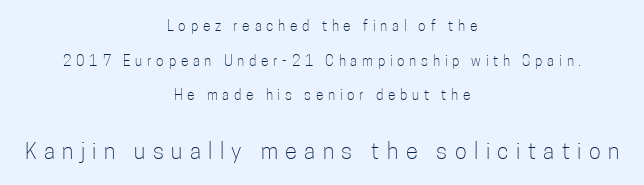
{"italic": "no", "bold": "no", "underline": "no", "align": "center", "line_spacing": "loose", "line_spacing_ratio": 2.48, "letter_spacing": "wide", "letter_spacing_em": 0.34, "larger_block": "second", "size_ratio": 1.57, "glyph_px": 22}
